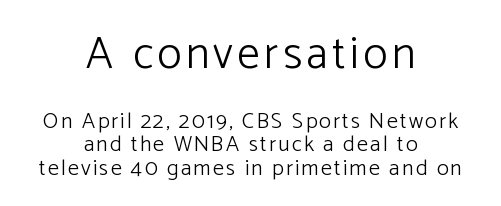
In terms of letterform style, serifs are entirely absent. Do the characters align in a grid? No, the font is proportional. Does the bottom block carry the larger type? No, the top block does. Summary of vertical rhythm: compact, with narrow interline spacing. Just letters on the line, the space beneath them empty. Is the block centered? Yes — each line is placed symmetrically about the middle.
